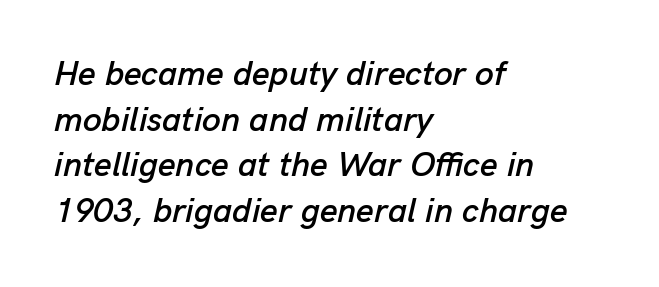
Q: Is the text italic (slanted)? A: Yes, it leans right by about 13 degrees.
Q: Is the text underlined? A: No.
Q: How is the paragraph aligned? A: Left-aligned.
Q: Is the spacing between letters normal or unusually wide? A: Normal.
Q: Is the spacing between lines tight, normal or loose? A: Normal.
Q: Width (condensed, normal, or wide)? A: Normal.
Q: Stroke contrast? A: Low.
Q: x-height? A: Medium.
Q: Monospaced? A: No.
